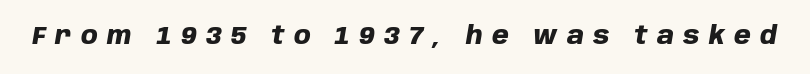
Q: Is the text bold? A: Yes.
Q: Is the text italic (slanted)? A: Yes, it leans right by about 10 degrees.
Q: Is the text underlined? A: No.
Q: Is the spacing between letters normal or unusually wide? A: Unusually wide.
